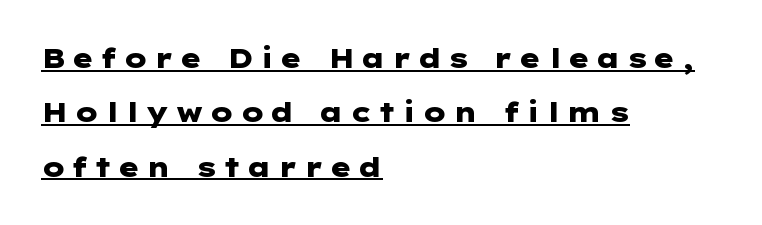
The image shows 27 px bold type, upright; set left-aligned, loose line spacing (2.01x), unusually wide letter spacing (+0.21 em), underlined.
